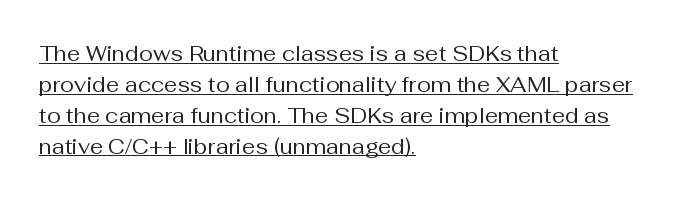
Q: Is the text bold? A: No.
Q: Is the text italic (slanted)? A: No, it is upright.
Q: Is the text underlined? A: Yes.
Q: How is the paragraph aligned? A: Left-aligned.
Q: Is the spacing between letters normal or unusually wide? A: Normal.
Q: Is the spacing between lines tight, normal or loose? A: Normal.
